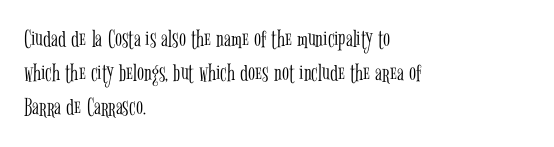
{"italic": "no", "bold": "no", "underline": "no", "align": "left", "line_spacing": "normal", "line_spacing_ratio": 1.3, "letter_spacing": "normal", "letter_spacing_em": 0.0, "glyph_px": 26}
